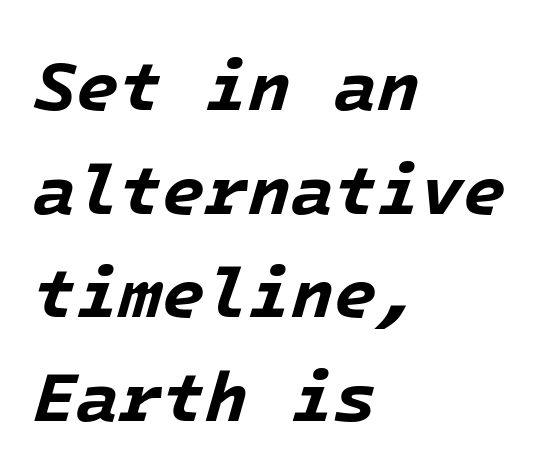
Q: Is the text bold? A: Yes.
Q: Is the text italic (slanted)? A: Yes, it leans right by about 16 degrees.
Q: Is the text underlined? A: No.
Q: How is the paragraph aligned? A: Left-aligned.
Q: Is the spacing between letters normal or unusually wide? A: Normal.
Q: Is the spacing between lines tight, normal or loose? A: Normal.
Q: Width (condensed, normal, or wide)? A: Normal.
Q: Stroke contrast? A: Low.
Q: x-height? A: Medium.
